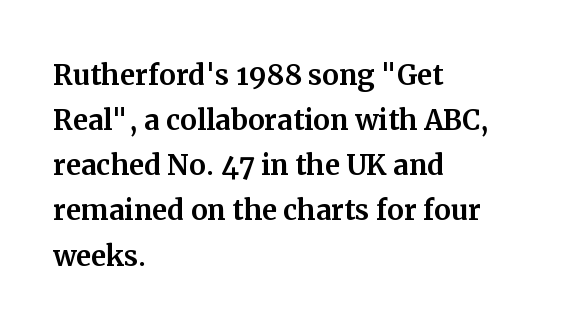
{"serif": "yes", "italic": "no", "width": "normal", "stroke_contrast": "medium", "x_height": "medium", "monospaced": "no", "underline": "no", "align": "left", "line_spacing_ratio": 1.22, "letter_spacing": "normal", "letter_spacing_em": 0.0, "glyph_px": 37}
